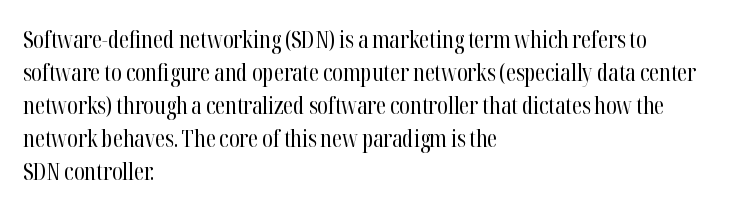
Honestly, the row spacing looks completely unremarkable. Caption: face not bold, strokes unweighted. Posture: vertical. This rendering features lettering with no underline. The setting favours the left margin, as ordinary paragraphs usually do.
